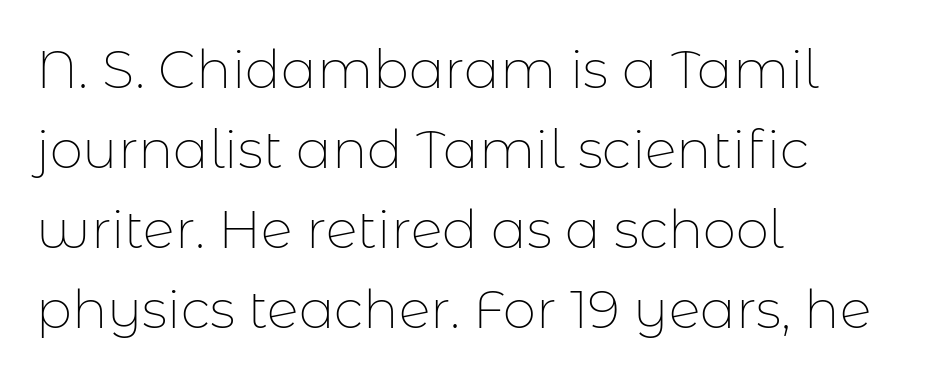
Varying glyph widths throughout — classic text-font behaviour. These lines were composed using upright roman letters. Check under the words: just untouched page. Where is the straight margin? On the left. Line spacing here is normal.
